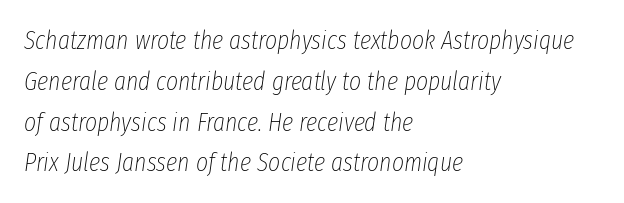
What's the leading like? Ordinary, nothing unusual. Slant detected: the letters are inclined. All the whitespace from short lines collects on the right. Each word holds together tightly as a unit, with standard inter-letter gaps.
